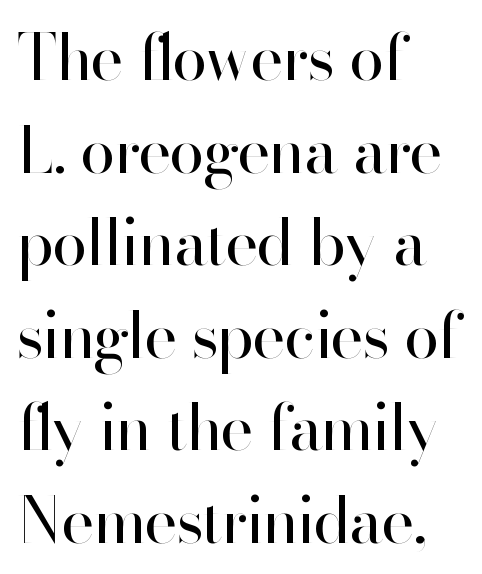
{"serif": "no", "italic": "no", "bold": "no", "weight": "regular", "width": "normal", "stroke_contrast": "high", "x_height": "small", "monospaced": "no", "underline": "no", "align": "left", "line_spacing": "normal", "line_spacing_ratio": 1.47, "letter_spacing": "normal", "letter_spacing_em": 0.0, "glyph_px": 63}
